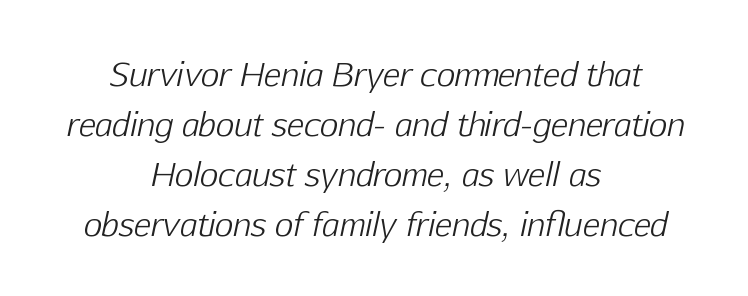
The image shows 32 px light type, italic (leaning right); set centered, normal line spacing (1.56x), normal letter spacing, not underlined; low stroke contrast and a medium x-height.
